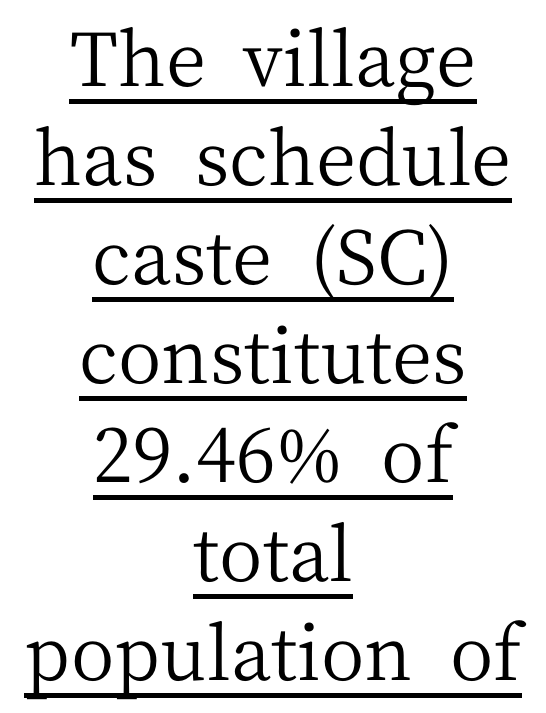
The image shows 75 px regular-weight serif type, upright; set centered, normal line spacing (1.32x), normal letter spacing, underlined; medium stroke contrast and a medium x-height.
